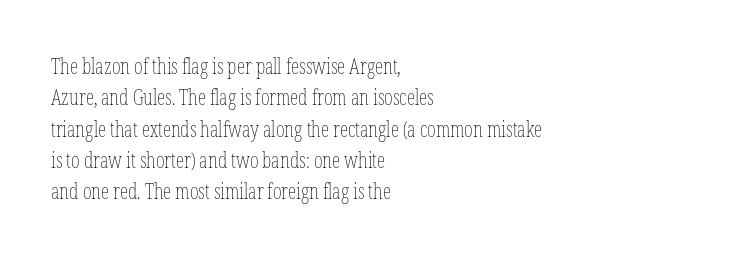
{"italic": "no", "bold": "no", "underline": "no", "align": "left", "line_spacing": "normal", "line_spacing_ratio": 1.49, "letter_spacing": "normal", "letter_spacing_em": 0.0, "glyph_px": 21}
